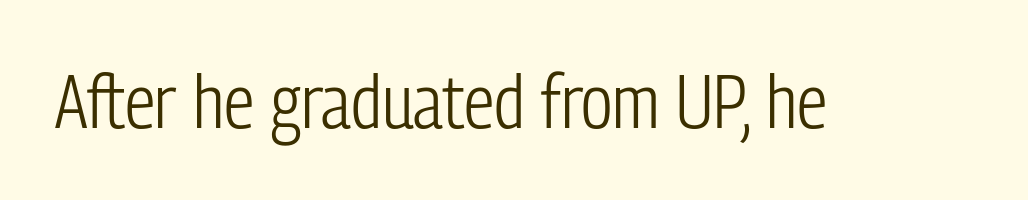
The gaps between neighbouring characters are ordinary and unremarkable. Posture: upright roman. The strokes are not fattened; the text isn't bold. Underlining? Definitely not there.
